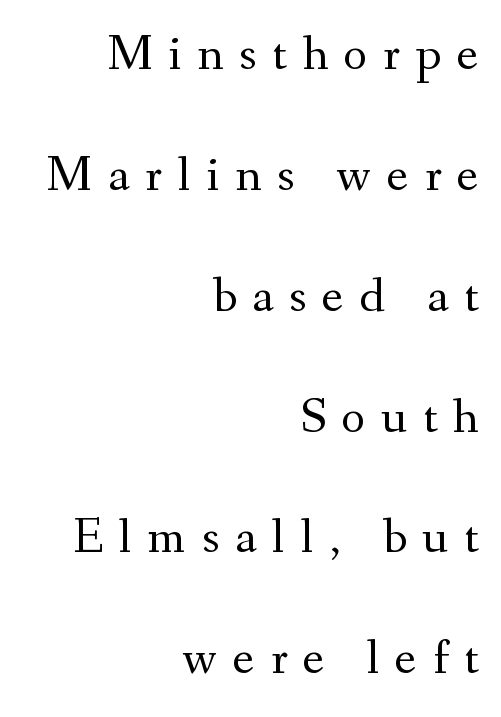
Q: Is the text bold? A: No.
Q: Is the text italic (slanted)? A: No, it is upright.
Q: Is the typeface a serif or a sans-serif typeface? A: Serif.
Q: Is the text underlined? A: No.
Q: How is the paragraph aligned? A: Right-aligned.
Q: Is the spacing between letters normal or unusually wide? A: Unusually wide.
Q: Is the spacing between lines tight, normal or loose? A: Loose.
Q: Width (condensed, normal, or wide)? A: Normal.
Q: Stroke contrast? A: Medium.
Q: x-height? A: Small.
Q: Monospaced? A: No.
